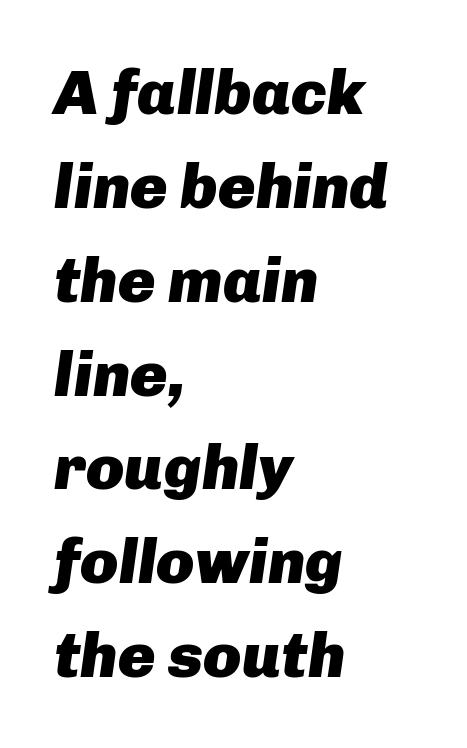
Q: Is the text bold? A: Yes.
Q: Is the text italic (slanted)? A: Yes, it leans right by about 8 degrees.
Q: Is the text underlined? A: No.
Q: How is the paragraph aligned? A: Left-aligned.
Q: Is the spacing between letters normal or unusually wide? A: Normal.
Q: Is the spacing between lines tight, normal or loose? A: Normal.
Q: Width (condensed, normal, or wide)? A: Normal.
Q: Stroke contrast? A: Low.
Q: x-height? A: Medium.
Q: Monospaced? A: No.
